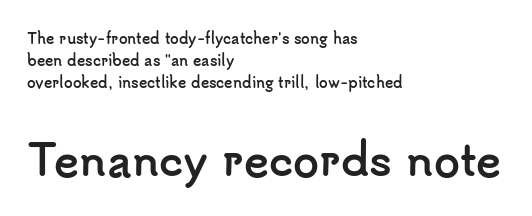
The image shows 42 px semibold sans-serif type, upright; set left-aligned, normal line spacing (1.58x), normal letter spacing, not underlined; the second (bottom) block is 3.0x larger; low stroke contrast and a small x-height.
